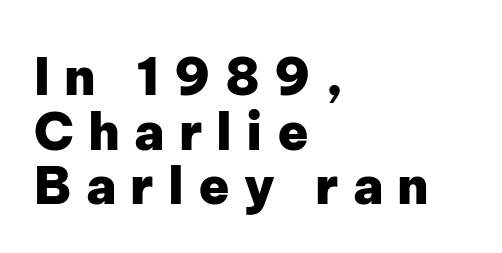
The horizontal fit of the characters is loose and conspicuously gappy. The space between consecutive lines is stingy. The face used here is a sans, in the tradition of grotesques and geometrics. The typesetting leans heavy: a genuine bold.
